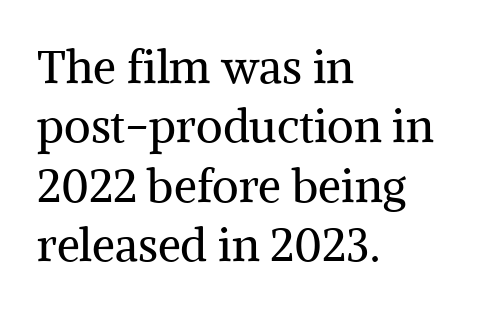
Is the block centered? No — it sits flush against the left margin. Rendered with straight, roman letterforms. You could not count columns in this text — the font is proportionally spaced. Each word holds together tightly as a unit, with standard inter-letter gaps. The type family on display is of the serif kind.
